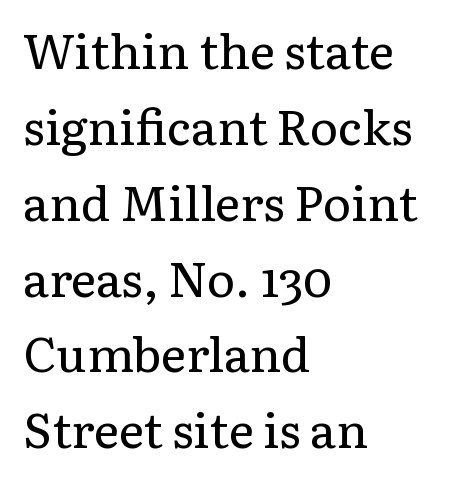
Q: Is the text bold? A: No.
Q: Is the text italic (slanted)? A: No, it is upright.
Q: Is the typeface a serif or a sans-serif typeface? A: Serif.
Q: Is the text underlined? A: No.
Q: How is the paragraph aligned? A: Left-aligned.
Q: Is the spacing between letters normal or unusually wide? A: Normal.
Q: Is the spacing between lines tight, normal or loose? A: Normal.
Q: Width (condensed, normal, or wide)? A: Normal.
Q: Stroke contrast? A: Low.
Q: x-height? A: Medium.
Q: Monospaced? A: No.
